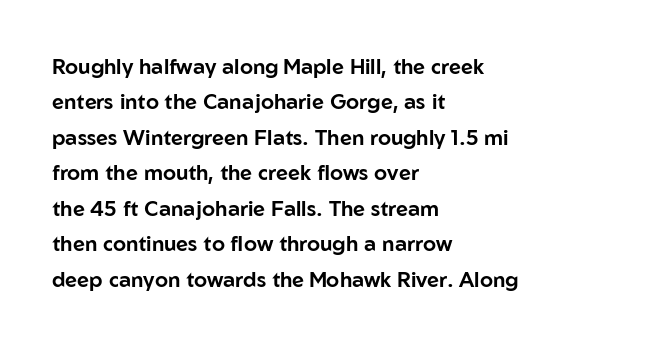
The horizontal fit of the characters is conventional and even. Underline: absent. Characters remain perfectly vertical along every line. The leading is moderate, giving the passage an even texture. Alignment: flush left.
